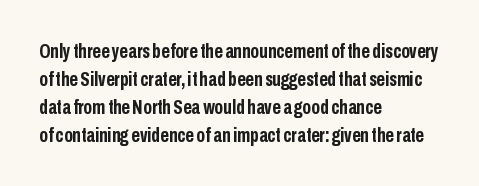
Style check: upright. Reading down the block, your eye returns to a fixed left position each line. This rendering leaves character spacing at its baseline value. Check under the words: just untouched page.
